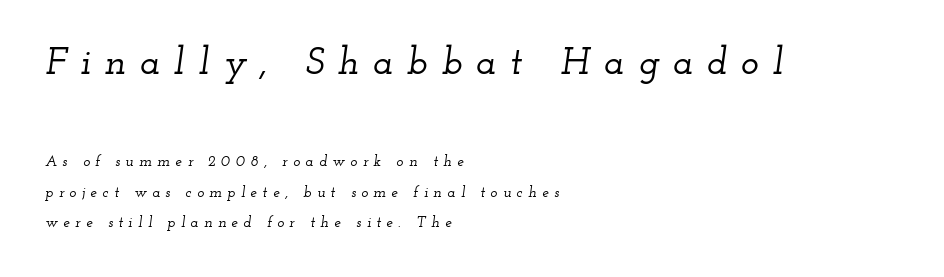
{"serif": "yes", "italic": "yes", "lean": "right", "slant_degrees": 12, "width": "wide", "stroke_contrast": "low", "x_height": "small", "monospaced": "no", "underline": "no", "align": "left", "line_spacing": "loose", "line_spacing_ratio": 2.06, "letter_spacing": "wide", "letter_spacing_em": 0.36, "larger_block": "first", "size_ratio": 2.53, "glyph_px": 38}
